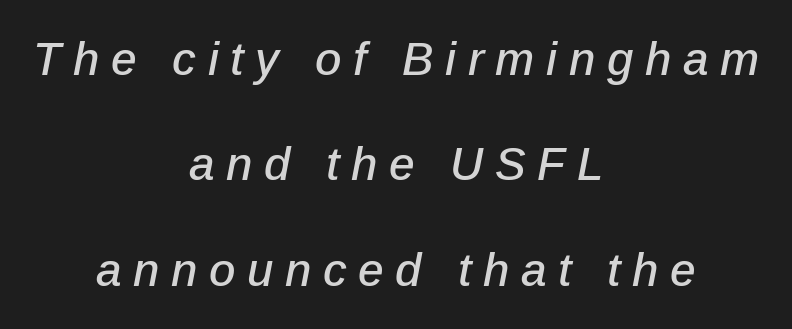
{"italic": "yes", "lean": "right", "slant_degrees": 12, "width": "normal", "stroke_contrast": "low", "x_height": "medium", "monospaced": "no", "underline": "no", "align": "center", "line_spacing": "loose", "line_spacing_ratio": 2.29, "letter_spacing": "wide", "letter_spacing_em": 0.25, "glyph_px": 46}
